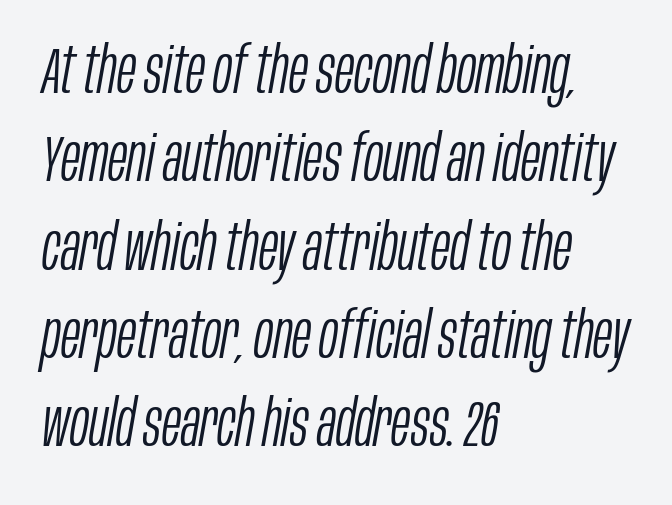
The letters advance in unequal steps, a hallmark of proportional type. What stands out about the letter spacing? Nothing — it is the standard amount. The glyphs are unaccompanied by any horizontal stroke below them. You can tell it's italic because the verticals aren't actually vertical.
